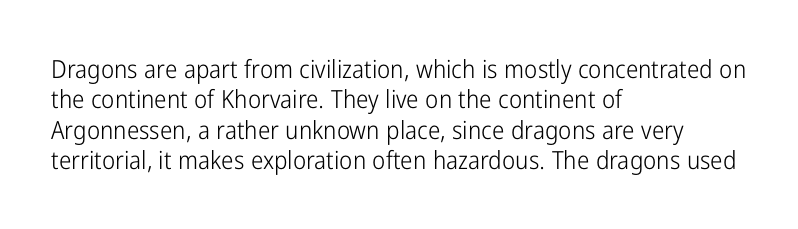
Nope, not italic — everything's standing straight. Only glyphs here, with clear space below each row. Leftover space on each line is placed entirely after the last word. The gaps between neighbouring characters are ordinary and unremarkable. A light-to-regular cut is what we see here.
